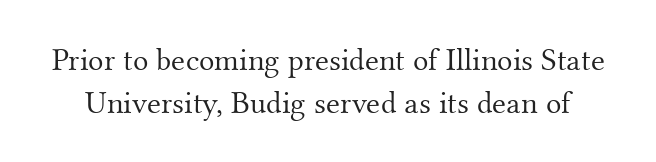
The image shows 32 px light serif type, upright; set normal line spacing (1.34x), normal letter spacing, not underlined; medium stroke contrast and a small x-height.
